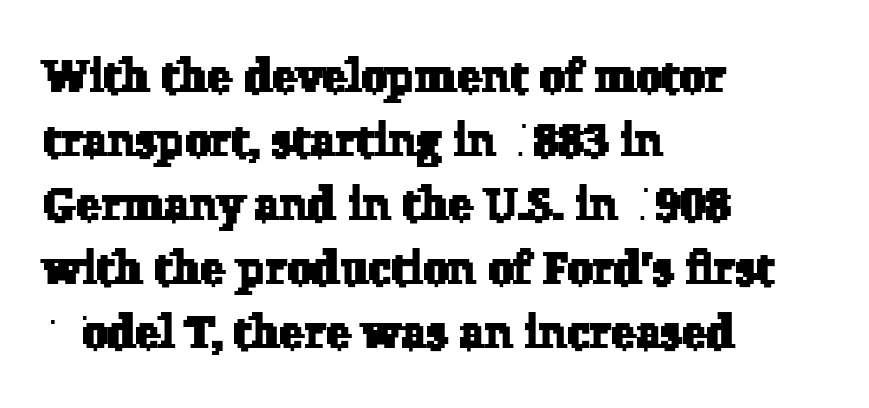
Q: Is the typeface a serif or a sans-serif typeface? A: Serif.
Q: Is the text underlined? A: No.
Q: How is the paragraph aligned? A: Left-aligned.
Q: Is the spacing between letters normal or unusually wide? A: Normal.
Q: Is the spacing between lines tight, normal or loose? A: Normal.
Q: Width (condensed, normal, or wide)? A: Normal.
Q: Stroke contrast? A: Low.
Q: x-height? A: Medium.
Q: Monospaced? A: No.
